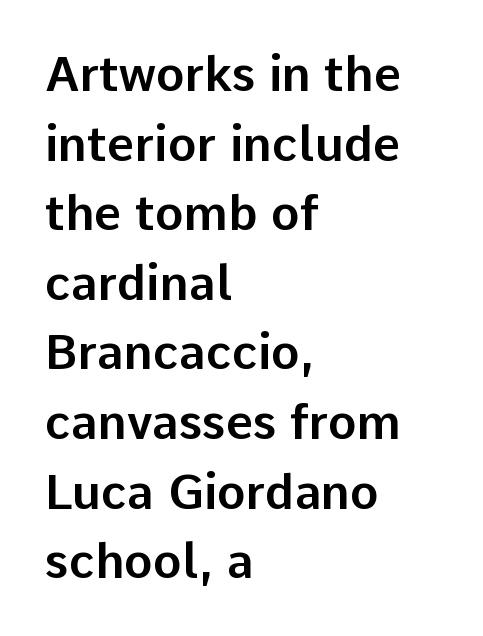
{"serif": "no", "italic": "no", "width": "normal", "stroke_contrast": "low", "x_height": "medium", "monospaced": "no", "underline": "no", "align": "left", "line_spacing": "normal", "line_spacing_ratio": 1.45, "letter_spacing": "normal", "letter_spacing_em": 0.0, "glyph_px": 48}
